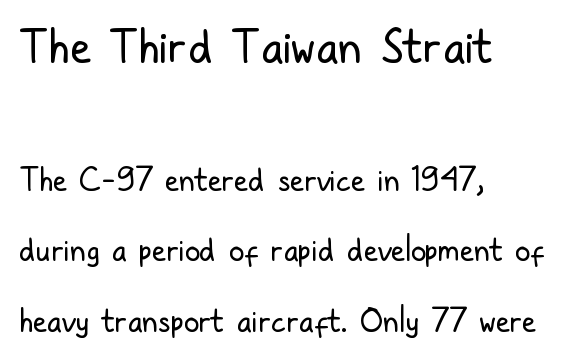
Two sizes are in play, and the larger belongs to the first block. Do the characters align in a grid? No, the font is proportional. Summary of vertical rhythm: relaxed, with wide interline spacing. Italic: no, the glyphs are upright roman.
